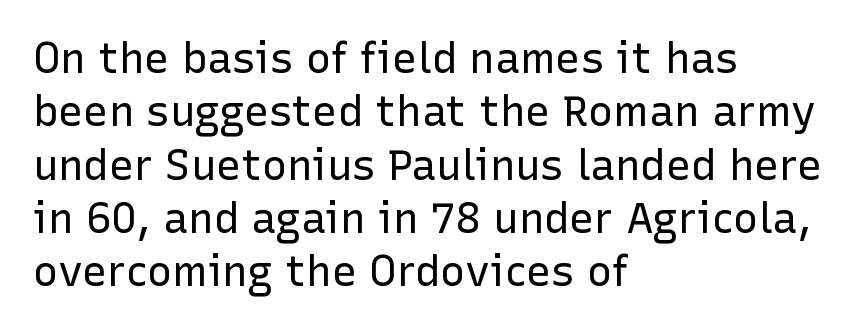
Varying glyph widths throughout — classic text-font behaviour. Bare-footed words on every line. One glance says typical: line gaps are just what's usual. Stems and bowls with no extra thickness — not bold. Reading down the block, your eye returns to a fixed left position each line. The passage shown has conventional tracking throughout.
